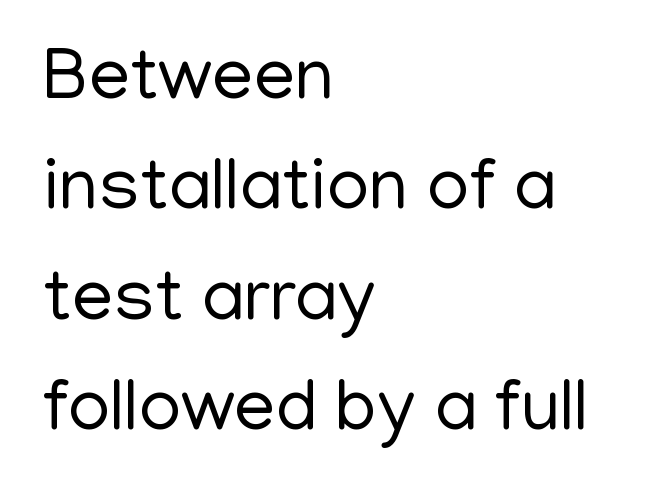
{"serif": "no", "italic": "no", "bold": "no", "weight": "regular", "width": "normal", "stroke_contrast": "low", "x_height": "medium", "monospaced": "no", "underline": "no", "align": "left", "line_spacing": "normal", "line_spacing_ratio": 1.49, "letter_spacing": "normal", "letter_spacing_em": 0.0, "glyph_px": 74}
